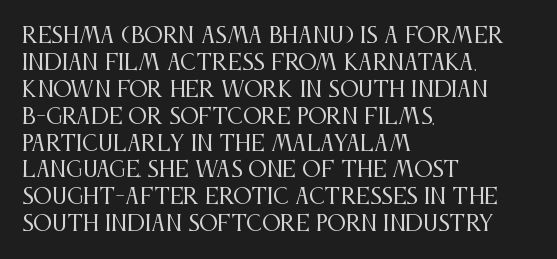
{"italic": "no", "bold": "no", "underline": "no", "align": "left", "line_spacing": "normal", "line_spacing_ratio": 1.28, "letter_spacing": "normal", "letter_spacing_em": 0.0, "glyph_px": 21}
